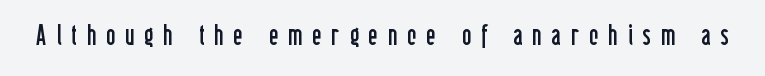
Q: Is the text bold? A: No.
Q: Is the text italic (slanted)? A: No, it is upright.
Q: Is the typeface a serif or a sans-serif typeface? A: Sans-serif.
Q: Is the text underlined? A: No.
Q: Is the spacing between letters normal or unusually wide? A: Unusually wide.
Q: Width (condensed, normal, or wide)? A: Condensed.
Q: Stroke contrast? A: Low.
Q: x-height? A: Medium.
Q: Monospaced? A: No.
